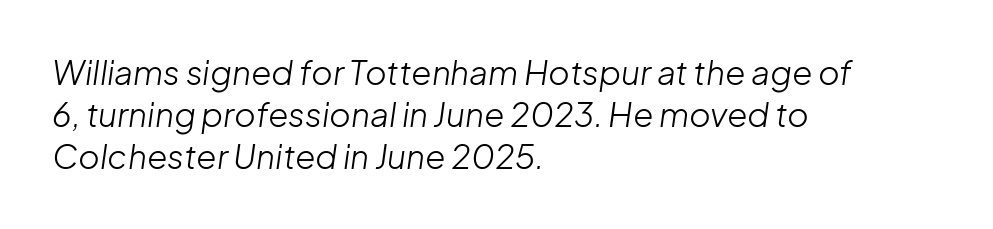
{"italic": "yes", "lean": "right", "slant_degrees": 8, "bold": "no", "weight": "light", "width": "normal", "stroke_contrast": "low", "x_height": "medium", "monospaced": "no", "underline": "no", "align": "left", "line_spacing": "normal", "line_spacing_ratio": 1.27, "letter_spacing": "normal", "letter_spacing_em": 0.0, "glyph_px": 33}
